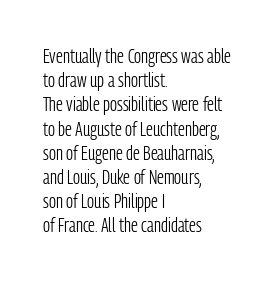
Tall strokes in this sample are plumb rather than angled. Decoration check: the copy has no underline. Words appear dense and cohesive because spacing is normal. The typesetter chose a ragged-right arrangement here.
